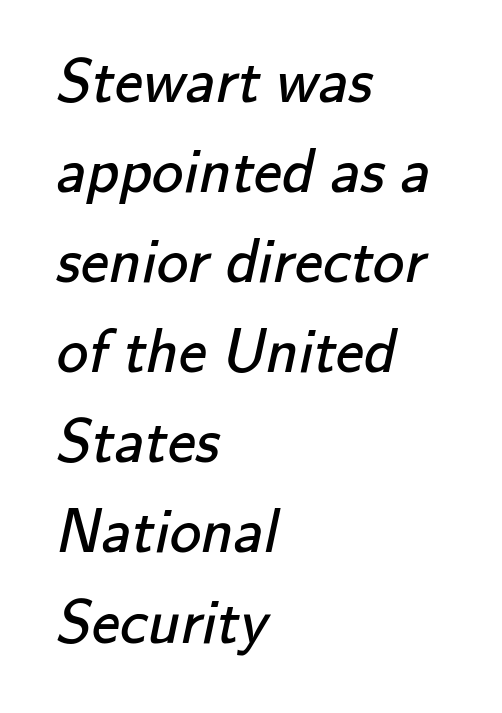
Q: Is the text bold? A: No.
Q: Is the typeface a serif or a sans-serif typeface? A: Sans-serif.
Q: Is the text underlined? A: No.
Q: How is the paragraph aligned? A: Left-aligned.
Q: Is the spacing between letters normal or unusually wide? A: Normal.
Q: Is the spacing between lines tight, normal or loose? A: Normal.
Q: Width (condensed, normal, or wide)? A: Normal.
Q: Stroke contrast? A: Low.
Q: x-height? A: Small.
Q: Monospaced? A: No.
